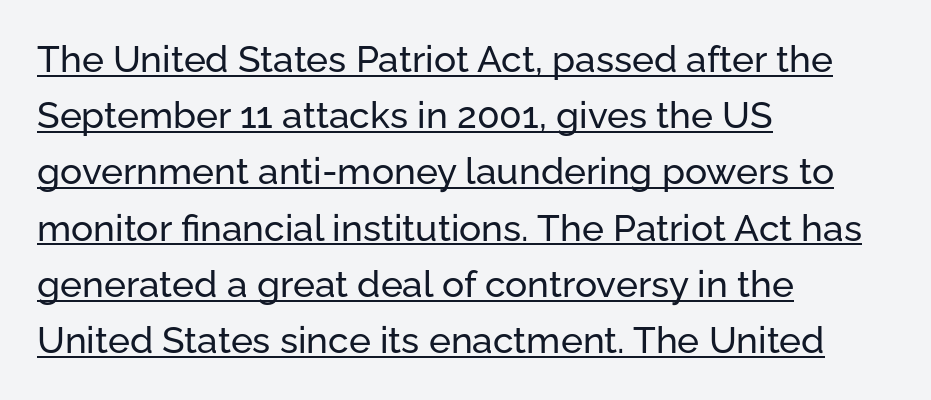
{"serif": "no", "italic": "no", "width": "normal", "stroke_contrast": "low", "x_height": "medium", "monospaced": "no", "underline": "yes", "align": "left", "line_spacing": "normal", "line_spacing_ratio": 1.52, "letter_spacing": "normal", "letter_spacing_em": 0.0, "glyph_px": 37}
